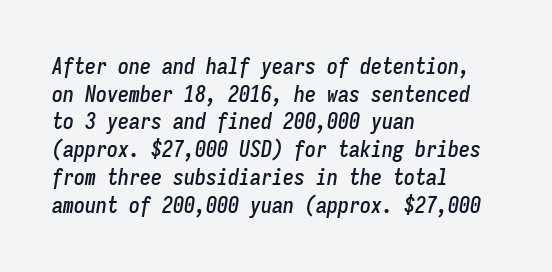
{"italic": "yes", "lean": "right", "slant_degrees": 9, "underline": "no", "align": "left", "line_spacing": "normal", "line_spacing_ratio": 1.26, "letter_spacing": "normal", "letter_spacing_em": 0.0, "glyph_px": 22}
